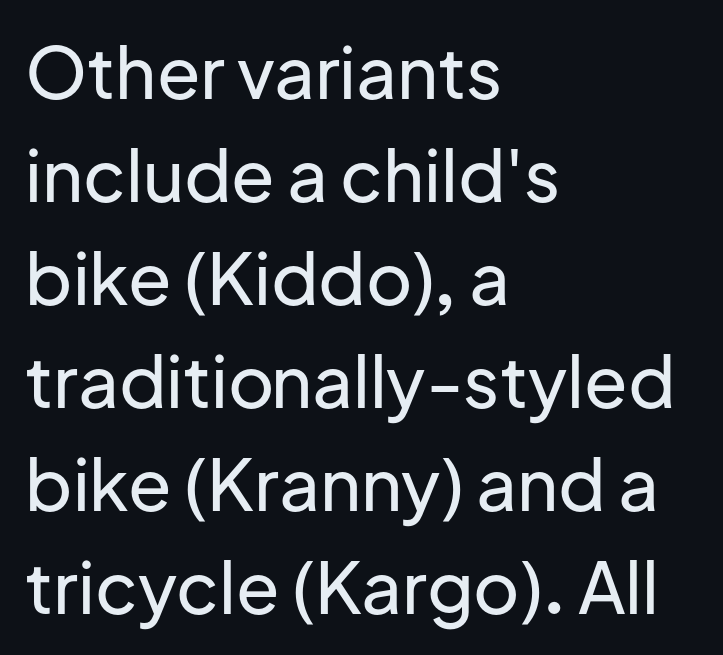
The image shows 71 px sans-serif type, upright; set left-aligned, normal line spacing (1.45x), normal letter spacing, not underlined; low stroke contrast and a medium x-height.
